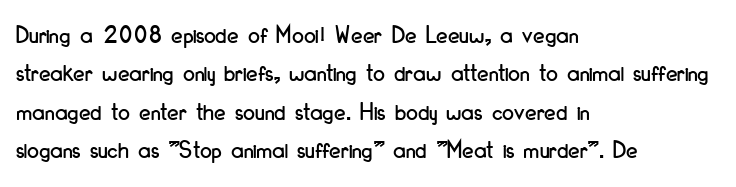
The image shows 26 px text type, upright; set left-aligned, normal line spacing (1.48x), normal letter spacing, not underlined.
